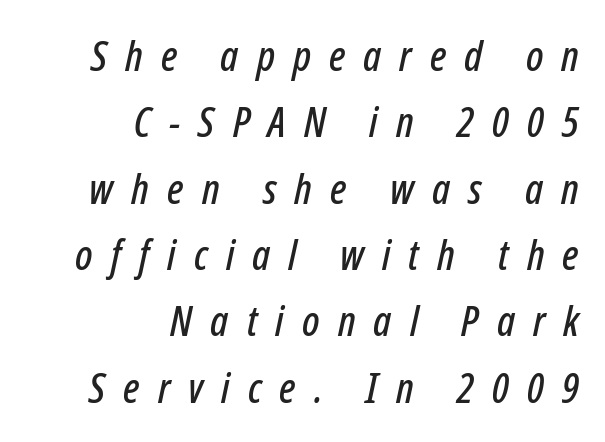
The image shows 42 px condensed type, italic (leaning right); set right-aligned, normal line spacing (1.58x), unusually wide letter spacing (+0.43 em), not underlined; low stroke contrast and a medium x-height.
